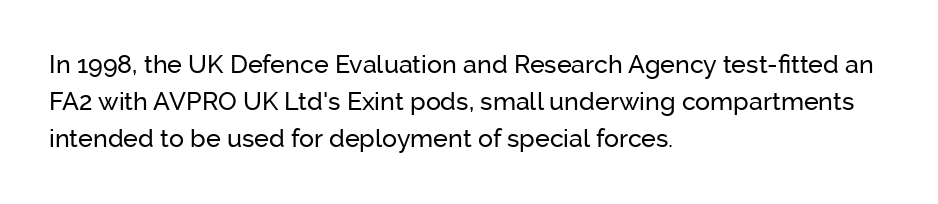
Q: Is the text italic (slanted)? A: No, it is upright.
Q: Is the text underlined? A: No.
Q: How is the paragraph aligned? A: Left-aligned.
Q: Is the spacing between letters normal or unusually wide? A: Normal.
Q: Is the spacing between lines tight, normal or loose? A: Normal.
